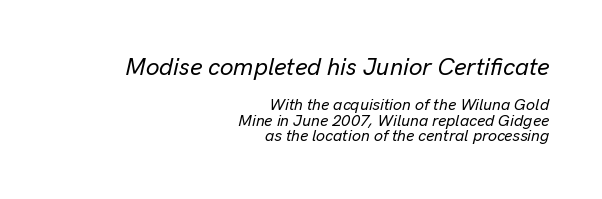
{"italic": "yes", "lean": "right", "slant_degrees": 13, "underline": "no", "align": "right", "line_spacing": "tight", "line_spacing_ratio": 0.96, "letter_spacing": "normal", "letter_spacing_em": 0.0, "larger_block": "first", "size_ratio": 1.5, "glyph_px": 24}
